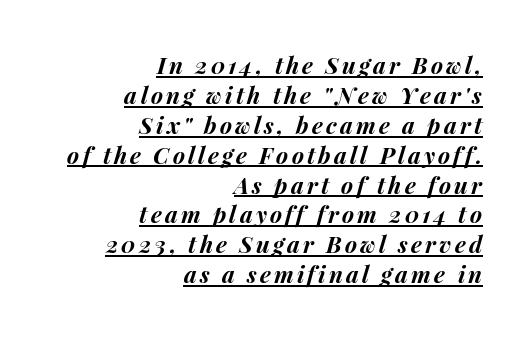
The image shows 23 px bold type, italic (leaning right); set right-aligned, normal line spacing (1.3x), underlined.
